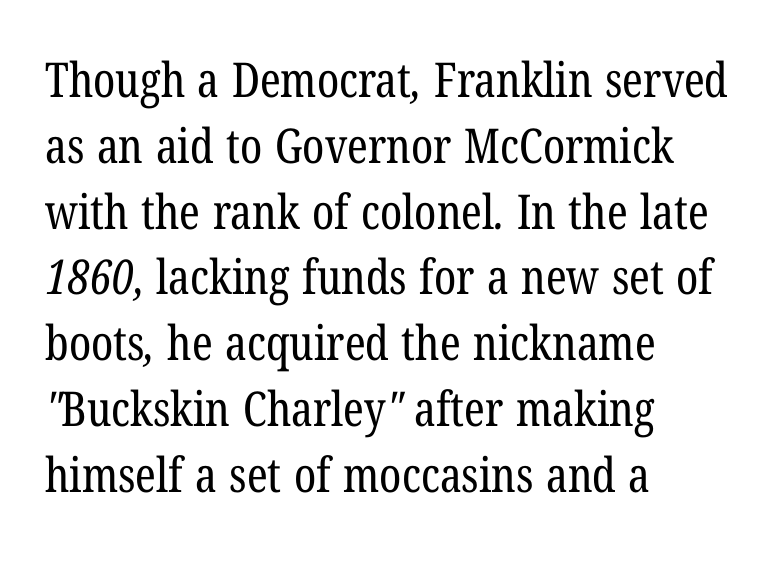
Q: Is the text bold? A: No.
Q: Is the typeface a serif or a sans-serif typeface? A: Serif.
Q: Is the text underlined? A: No.
Q: How is the paragraph aligned? A: Left-aligned.
Q: Is the spacing between letters normal or unusually wide? A: Normal.
Q: Is the spacing between lines tight, normal or loose? A: Normal.
Q: Width (condensed, normal, or wide)? A: Condensed.
Q: Stroke contrast? A: Low.
Q: x-height? A: Medium.
Q: Monospaced? A: No.
